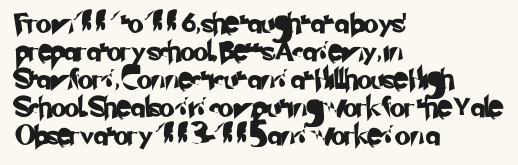
The image shows 20 px text type; set left-aligned, normal line spacing (1.4x), normal letter spacing, not underlined.
